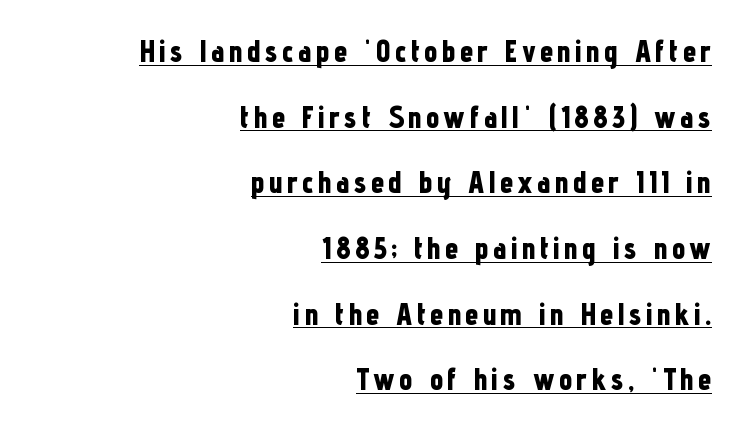
Nope, not italic — everything's standing straight. Horizontally, the lines are justified to the trailing edge only. In terms of letterform style, serifs are entirely absent. Has an underline been added? It has. The rendering uses natural spacing where letterforms have individual widths.
